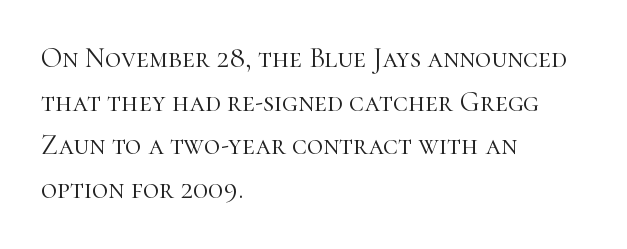
{"serif": "yes", "italic": "no", "bold": "no", "weight": "light", "width": "normal", "stroke_contrast": "high", "x_height": "medium", "monospaced": "no", "underline": "no", "align": "left", "line_spacing": "normal", "line_spacing_ratio": 1.56, "letter_spacing": "normal", "letter_spacing_em": 0.0, "glyph_px": 28}
